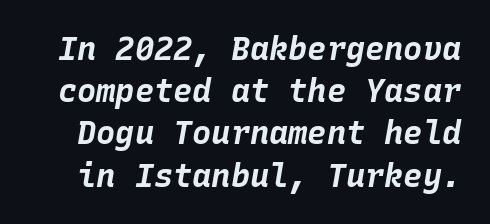
In terms of posture, this sample is oblique. The line texture is even and compact thanks to regular tracking. The face used here is monospaced, like something from a code editor. Has an underline been added? It has not.
